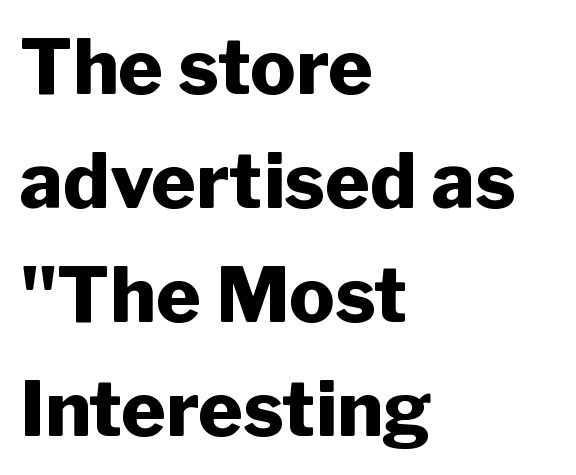
The image shows 76 px heavy sans-serif type, upright; set left-aligned, normal line spacing (1.5x), normal letter spacing, not underlined; low stroke contrast and a medium x-height.
